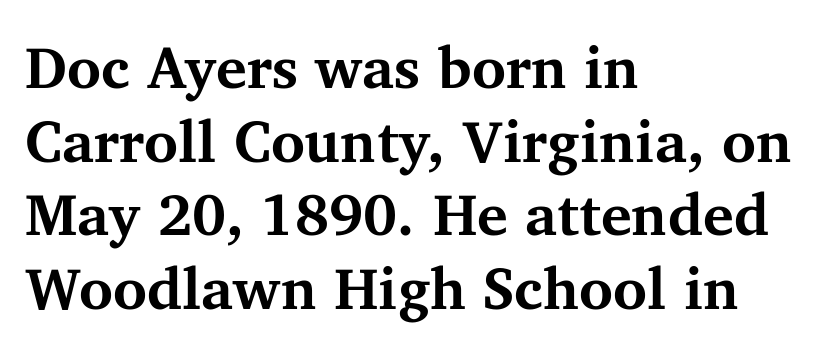
Q: Is the text bold? A: Yes.
Q: Is the text italic (slanted)? A: No, it is upright.
Q: Is the typeface a serif or a sans-serif typeface? A: Serif.
Q: Is the text underlined? A: No.
Q: How is the paragraph aligned? A: Left-aligned.
Q: Is the spacing between letters normal or unusually wide? A: Normal.
Q: Is the spacing between lines tight, normal or loose? A: Normal.
Q: Width (condensed, normal, or wide)? A: Normal.
Q: Stroke contrast? A: Medium.
Q: x-height? A: Medium.
Q: Monospaced? A: No.
